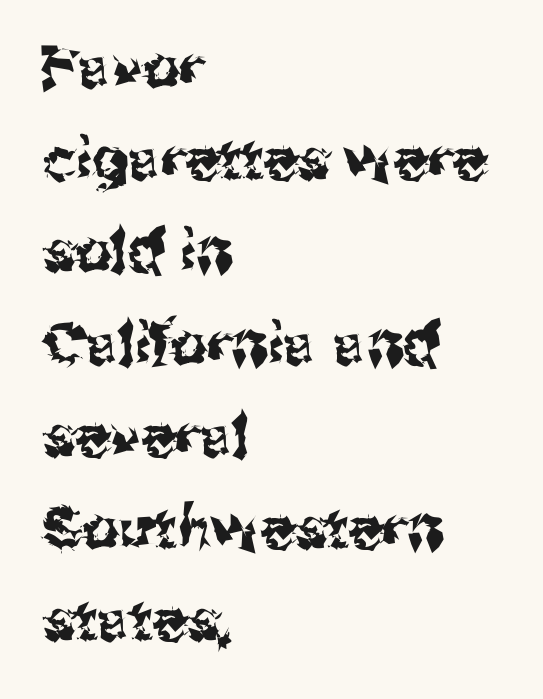
Notice how the passage keeps a crisp vertical edge on the left only. Baseline-to-baseline distance is the conventional proportion of letter height. Designer's note — italics off, roman on. Honestly, the letter spacing is just normal — you wouldn't notice it. The zone under the glyphs is completely vacant. These lines are composed in type without serifs.
